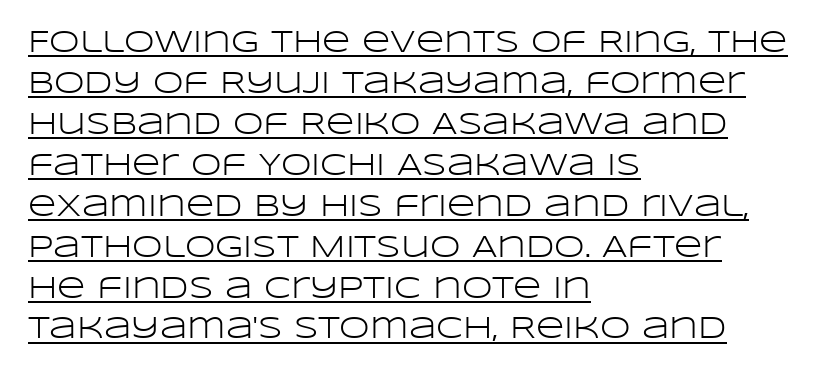
{"serif": "no", "italic": "no", "bold": "no", "weight": "light", "width": "wide", "stroke_contrast": "low", "x_height": "large", "monospaced": "no", "underline": "yes", "align": "left", "line_spacing": "normal", "line_spacing_ratio": 1.32, "letter_spacing": "normal", "letter_spacing_em": 0.0, "glyph_px": 31}
